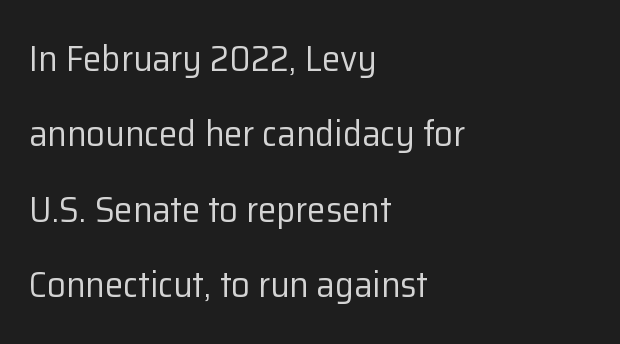
The words here are not underlined. A sans-serif font was chosen for this passage. Italic? Not at all — the glyphs are vertical. Summary of vertical rhythm: relaxed, with wide interline spacing. The rendering uses natural spacing where letterforms have individual widths. Observe the ordinary spacing: letters are neighbours, not strangers.
